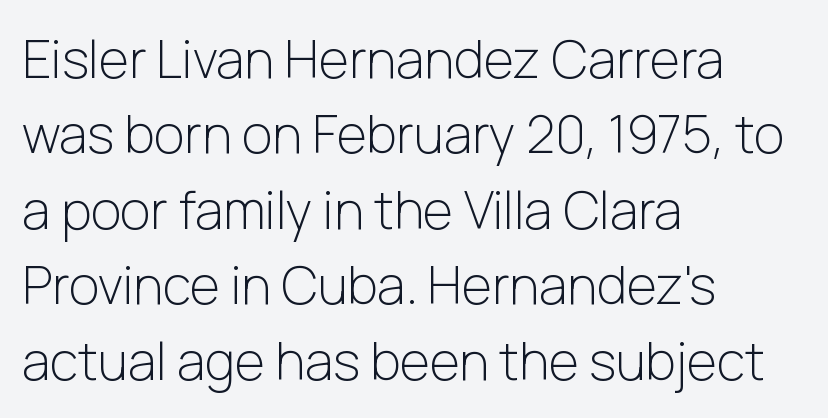
Has an underline been added? It has not. Is there much room between lines? A standard amount, neither cramped nor airy. Here the glyphs are tracked normally, forming tight word shapes. A student would call this left alignment; a typographer would say flush left, rag right. Notice how the stems are strictly vertical — no italics here.
